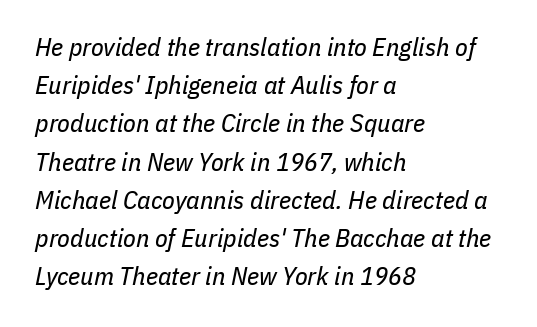
These lines keep a tight, regular rhythm from letter to letter. Quick note: underline off. The compositor pushed each line to the left boundary. Observe the lean: these are italic letterforms. The vertical gap from one line to the next is medium.
